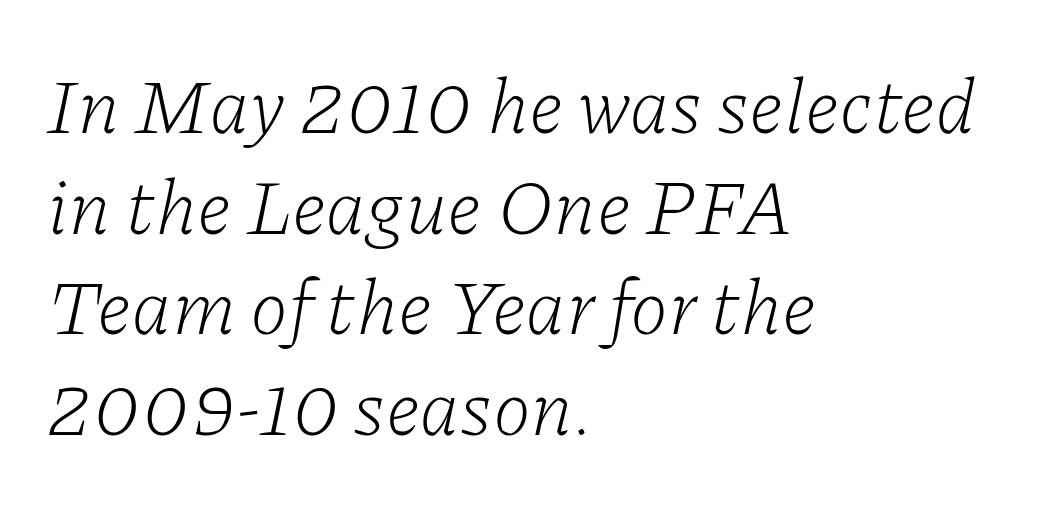
{"serif": "yes", "italic": "yes", "lean": "right", "slant_degrees": 11, "bold": "no", "weight": "light", "width": "normal", "stroke_contrast": "low", "x_height": "medium", "monospaced": "no", "underline": "no", "align": "left", "line_spacing": "normal", "line_spacing_ratio": 1.29, "letter_spacing": "normal", "letter_spacing_em": 0.0, "glyph_px": 78}
